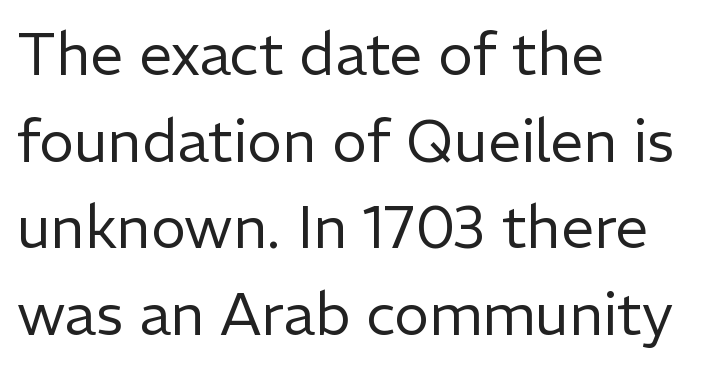
{"serif": "no", "italic": "no", "bold": "no", "weight": "regular", "width": "normal", "stroke_contrast": "low", "x_height": "medium", "monospaced": "no", "underline": "no", "align": "left", "line_spacing": "normal", "line_spacing_ratio": 1.47, "letter_spacing": "normal", "letter_spacing_em": 0.0, "glyph_px": 59}
